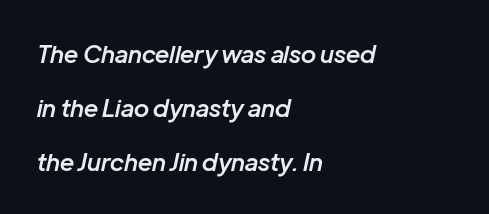
If you measured baseline to baseline, you'd find a long distance. These words are printed semibold, heavier than regular yet not bold. Alignment: flush left. Italic? Definitely — the glyphs are oblique. The specimen omits any rule beneath the text block's lines.
